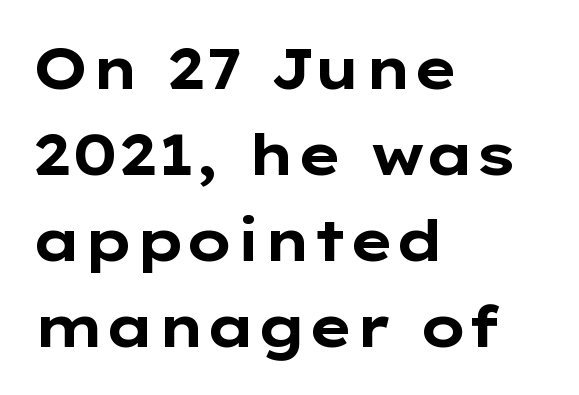
Leading: standard. Set as a true bold cut, around the 700 mark. This is roman type, the default non-slanted kind. Observe the ordinary spacing: letters are neighbours, not strangers.
